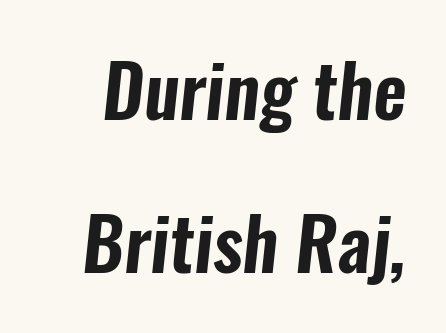
The image shows 73 px condensed sans-serif type; set loose line spacing (2.09x), normal letter spacing, not underlined; low stroke contrast and a medium x-height.
